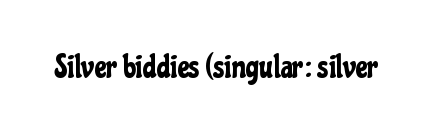
Q: Is the text italic (slanted)? A: No, it is upright.
Q: Is the typeface a serif or a sans-serif typeface? A: Sans-serif.
Q: Is the text underlined? A: No.
Q: Is the spacing between letters normal or unusually wide? A: Normal.
Q: Width (condensed, normal, or wide)? A: Condensed.
Q: Stroke contrast? A: Low.
Q: x-height? A: Medium.
Q: Monospaced? A: No.
